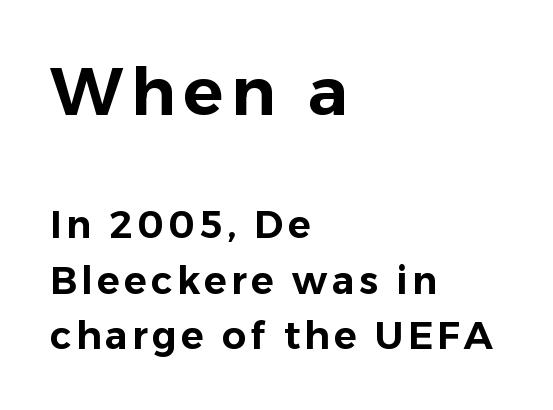
The image shows 67 px sans-serif type, upright; set left-aligned, normal line spacing (1.46x), not underlined; the first (top) block is 1.76x larger; low stroke contrast and a medium x-height.
